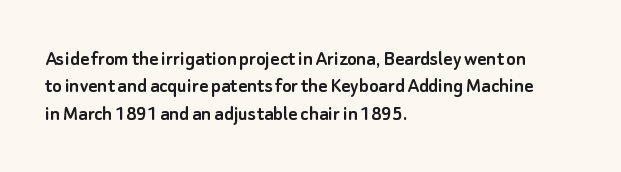
The image shows 22 px text type, upright; set left-aligned, normal line spacing (1.25x), normal letter spacing, not underlined.
